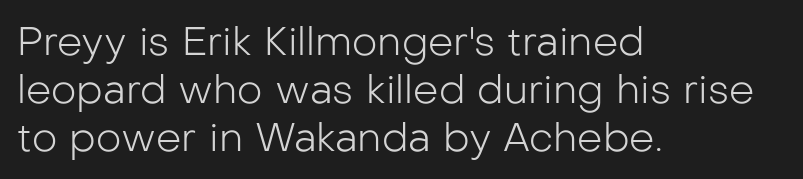
Think of a printed novel: that variable character pitch is what you see here. Between one letter and the next there's only the usual sliver of space. Teacher's note: observe the even left margin — that is flush-left alignment. Honestly, there is no underline to notice here at all. The characters display no serif detailing; their extremities are plain. This sample uses an upright cut, with every glyph sitting square on the baseline.
